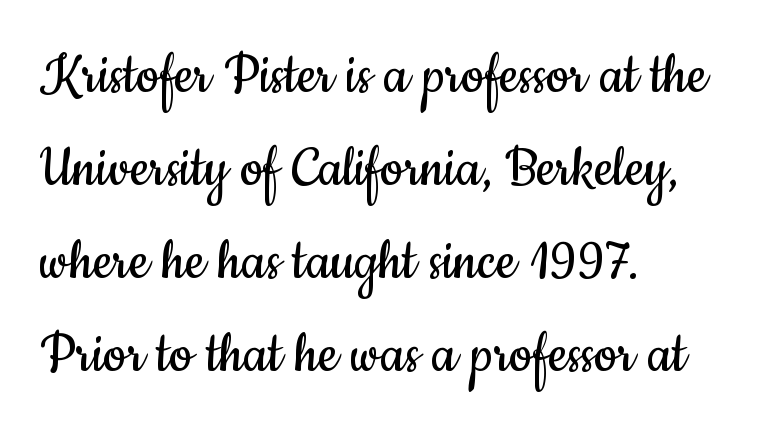
Q: Is the text bold? A: No.
Q: Is the text italic (slanted)? A: Yes.
Q: Is the typeface a serif or a sans-serif typeface? A: Sans-serif.
Q: Is the text underlined? A: No.
Q: How is the paragraph aligned? A: Left-aligned.
Q: Is the spacing between letters normal or unusually wide? A: Normal.
Q: Is the spacing between lines tight, normal or loose? A: Normal.
Q: Width (condensed, normal, or wide)? A: Condensed.
Q: Stroke contrast? A: Low.
Q: x-height? A: Small.
Q: Monospaced? A: No.
